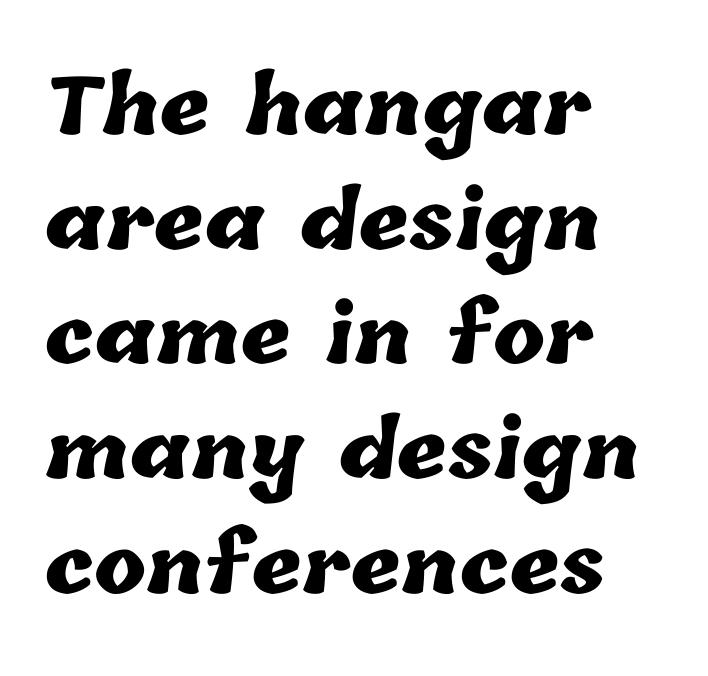
Does the leading feel generous? No, just average. Glance below the letters and you will spot only blank space. Compared with an ordinary text face, these strokes are far heavier — a full bold. The typesetter chose a ragged-right arrangement here. Spacing between characters is what you'd get straight out of the box. Note the varied advance widths — an 'i' is clearly narrower than an 'm'.
